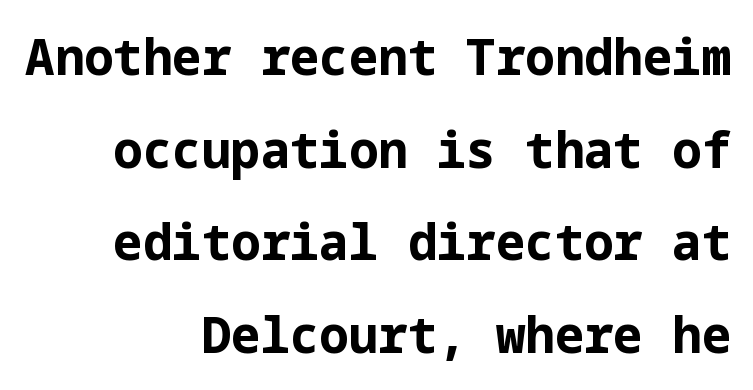
The image shows 49 px bold sans-serif type, upright; set right-aligned, line spacing 1.89x, normal letter spacing, not underlined; low stroke contrast and a medium x-height.
